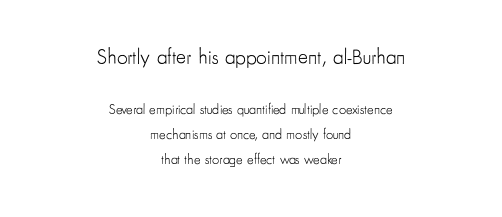
The image shows 21 px text type, upright; set centered, line spacing 1.81x, normal letter spacing, not underlined; the first (top) block is 1.5x larger.
